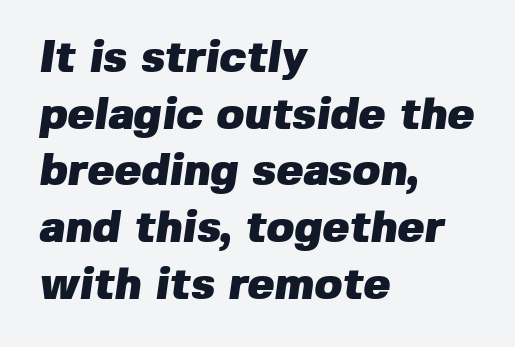
The lines in this sample share a left origin and differ only in where they stop. The baseline area is clear. Notice how descenders clear the ascenders below comfortably — that's standard leading. A full-strength bold gives these letters their thick strokes.
